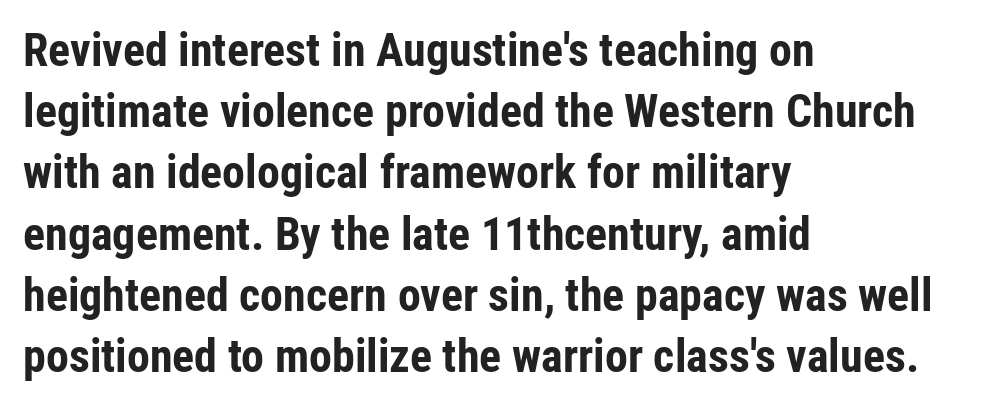
{"serif": "no", "italic": "no", "bold": "yes", "weight": "bold", "width": "condensed", "stroke_contrast": "low", "x_height": "medium", "monospaced": "no", "underline": "no", "align": "left", "line_spacing": "normal", "line_spacing_ratio": 1.33, "letter_spacing": "normal", "letter_spacing_em": 0.0, "glyph_px": 46}
